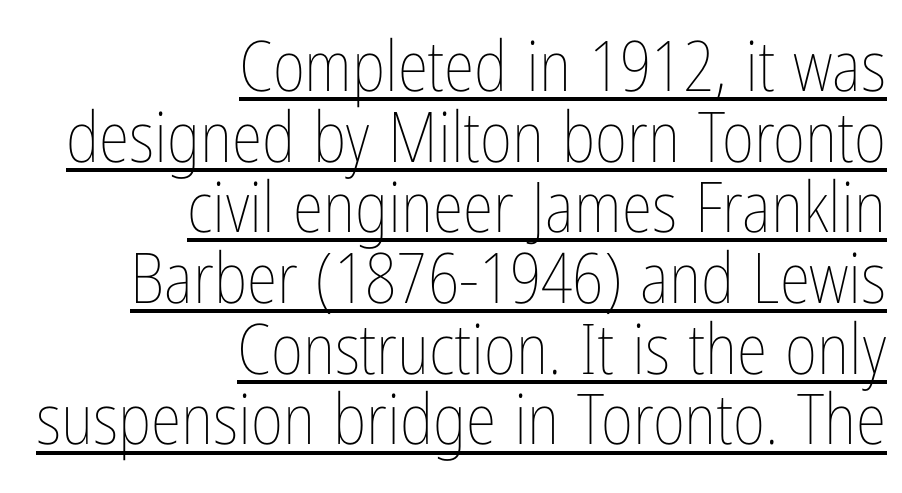
Q: Is the text bold? A: No.
Q: Is the text italic (slanted)? A: No, it is upright.
Q: Is the text underlined? A: Yes.
Q: How is the paragraph aligned? A: Right-aligned.
Q: Is the spacing between letters normal or unusually wide? A: Normal.
Q: Is the spacing between lines tight, normal or loose? A: Tight.
Q: Width (condensed, normal, or wide)? A: Condensed.
Q: Stroke contrast? A: Low.
Q: x-height? A: Medium.
Q: Monospaced? A: No.
